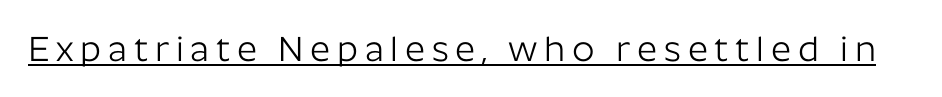
Q: Is the text bold? A: No.
Q: Is the text italic (slanted)? A: No, it is upright.
Q: Is the typeface a serif or a sans-serif typeface? A: Sans-serif.
Q: Is the text underlined? A: Yes.
Q: Width (condensed, normal, or wide)? A: Normal.
Q: Stroke contrast? A: Low.
Q: x-height? A: Medium.
Q: Monospaced? A: No.
